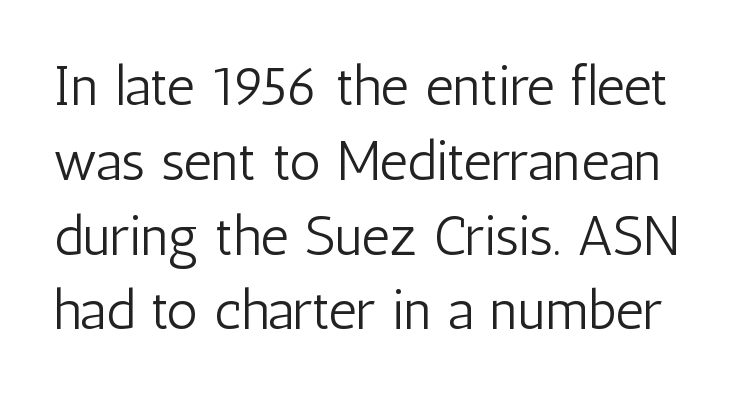
{"serif": "no", "italic": "no", "bold": "no", "weight": "light", "width": "condensed", "stroke_contrast": "low", "x_height": "medium", "monospaced": "no", "underline": "no", "line_spacing": "normal", "line_spacing_ratio": 1.36, "letter_spacing": "normal", "letter_spacing_em": 0.0, "glyph_px": 55}
